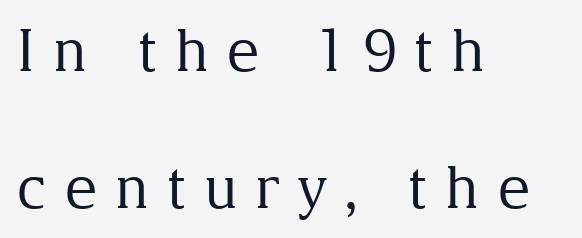
The image shows 58 px regular-weight serif type, upright; set left-aligned, loose line spacing (2.37x), unusually wide letter spacing (+0.3 em), not underlined; medium stroke contrast and a medium x-height.
